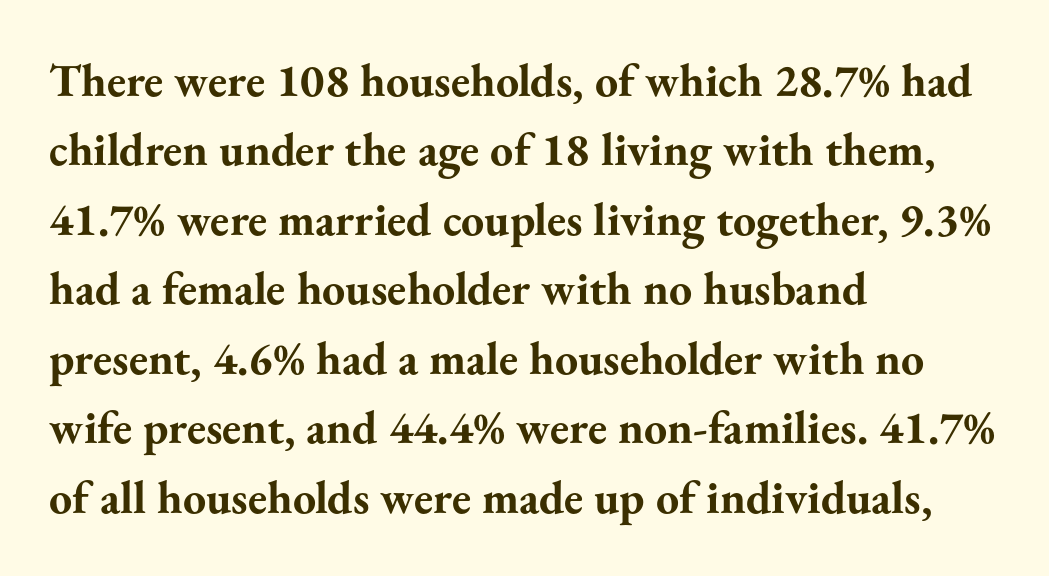
Q: Is the text bold? A: Yes.
Q: Is the text italic (slanted)? A: No, it is upright.
Q: Is the typeface a serif or a sans-serif typeface? A: Serif.
Q: Is the text underlined? A: No.
Q: How is the paragraph aligned? A: Left-aligned.
Q: Is the spacing between letters normal or unusually wide? A: Normal.
Q: Is the spacing between lines tight, normal or loose? A: Normal.
Q: Width (condensed, normal, or wide)? A: Normal.
Q: Stroke contrast? A: Medium.
Q: x-height? A: Small.
Q: Monospaced? A: No.
